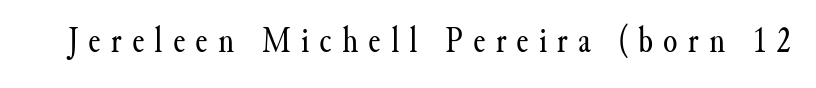
Characters remain perfectly vertical along every line. Underline: absent. Bold? No — there's no thickening of the strokes. You could not count columns in this text — the font is proportionally spaced.
